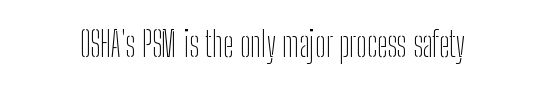
Think of a printed novel: that variable character pitch is what you see here. Classification — sans serif. The weight tops out at a normal text grade. These lines keep a tight, regular rhythm from letter to letter. Anything drawn beneath the words? Only blank space. No italicization has been applied; the sample stays upright.
